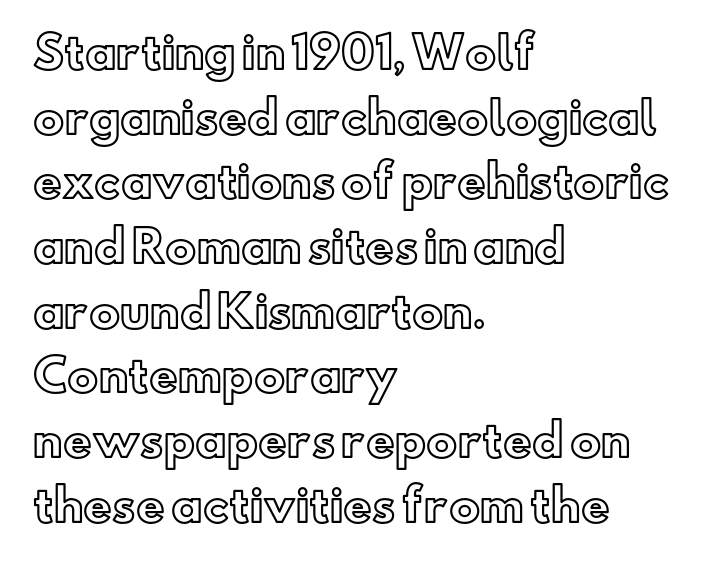
{"italic": "no", "width": "normal", "x_height": "small", "monospaced": "no", "underline": "no", "align": "left", "line_spacing": "normal", "line_spacing_ratio": 1.47, "letter_spacing": "normal", "letter_spacing_em": 0.0, "glyph_px": 44}
